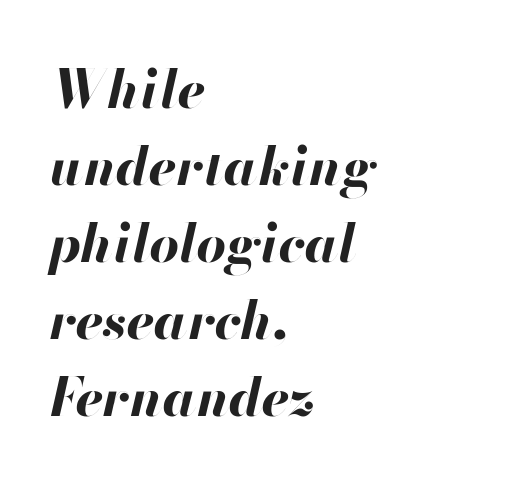
Q: Is the text bold? A: Yes.
Q: Is the text italic (slanted)? A: Yes, it leans right by about 13 degrees.
Q: Is the text underlined? A: No.
Q: How is the paragraph aligned? A: Left-aligned.
Q: Is the spacing between letters normal or unusually wide? A: Normal.
Q: Is the spacing between lines tight, normal or loose? A: Normal.
Q: Width (condensed, normal, or wide)? A: Normal.
Q: Stroke contrast? A: High.
Q: x-height? A: Small.
Q: Monospaced? A: No.
